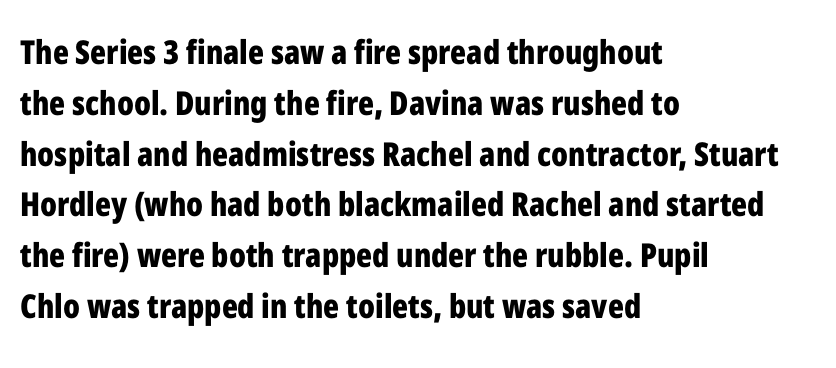
The letterforms sit shoulder to shoulder at normal distance. A classic flush-left, rag-right setting is used for this passage. You can tell from the bare stems that sans-serif type was used. Tall strokes in this sample are plumb rather than angled.
